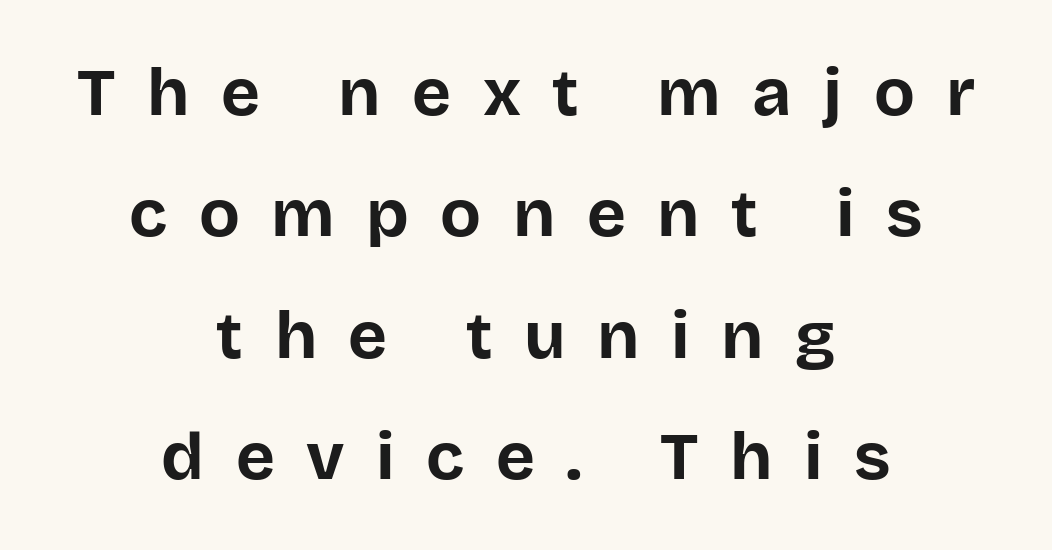
Q: Is the text bold? A: Yes.
Q: Is the text italic (slanted)? A: No, it is upright.
Q: Is the typeface a serif or a sans-serif typeface? A: Sans-serif.
Q: Is the text underlined? A: No.
Q: How is the paragraph aligned? A: Centered.
Q: Is the spacing between letters normal or unusually wide? A: Unusually wide.
Q: Width (condensed, normal, or wide)? A: Normal.
Q: Stroke contrast? A: Low.
Q: x-height? A: Large.
Q: Monospaced? A: No.
